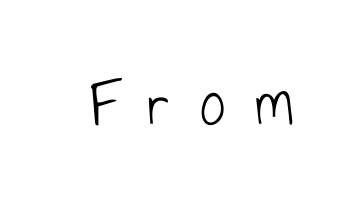
Q: Is the text bold? A: No.
Q: Is the text italic (slanted)? A: No, it is upright.
Q: Is the typeface a serif or a sans-serif typeface? A: Sans-serif.
Q: Is the text underlined? A: No.
Q: Is the spacing between letters normal or unusually wide? A: Unusually wide.
Q: Width (condensed, normal, or wide)? A: Condensed.
Q: Stroke contrast? A: Low.
Q: x-height? A: Small.
Q: Monospaced? A: No.
